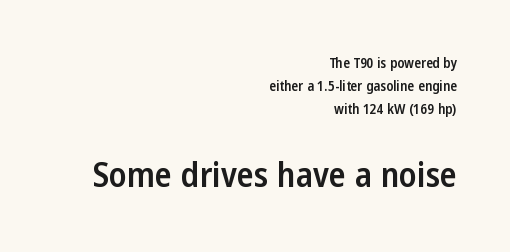
The image shows 35 px semibold, condensed sans-serif type, upright; set right-aligned, normal line spacing (1.63x), normal letter spacing, not underlined; the second (bottom) block is 2.5x larger; low stroke contrast and a medium x-height.
